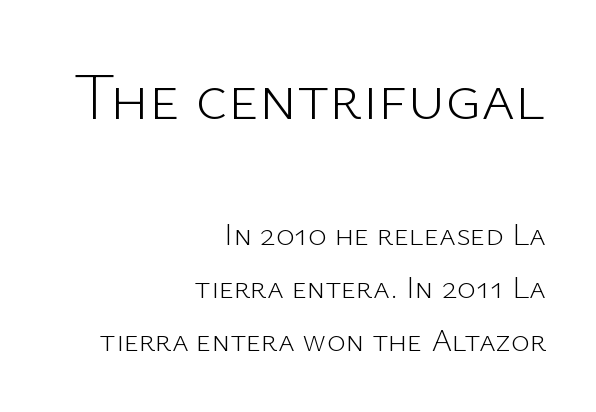
Look at the tracking — it's just the regular setting, nothing added. Two sizes are in play, and the larger belongs to the first block. Decoration check: the copy has no underline. The typesetter chose a ragged-left arrangement here.
